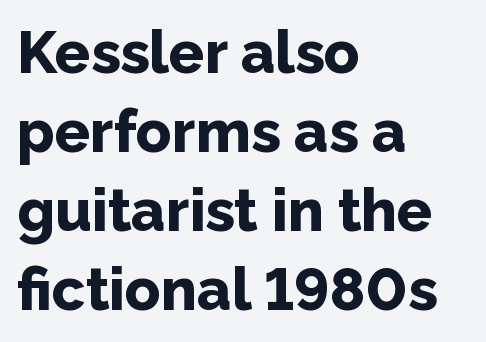
The image shows 59 px bold sans-serif type, upright; set left-aligned, normal line spacing (1.34x), normal letter spacing, not underlined; low stroke contrast and a medium x-height.
